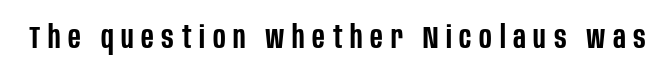
The image shows 32 px semibold, condensed sans-serif type, upright; set unusually wide letter spacing (+0.24 em), not underlined; low stroke contrast and a large x-height.
